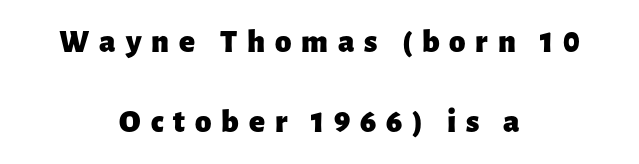
The axis of the letterforms is exactly vertical. Bold? Absolutely — the strokes are thick and heavy. The passage shown has open, widely tracked lettering throughout. Nobody drew a line under any word here.
